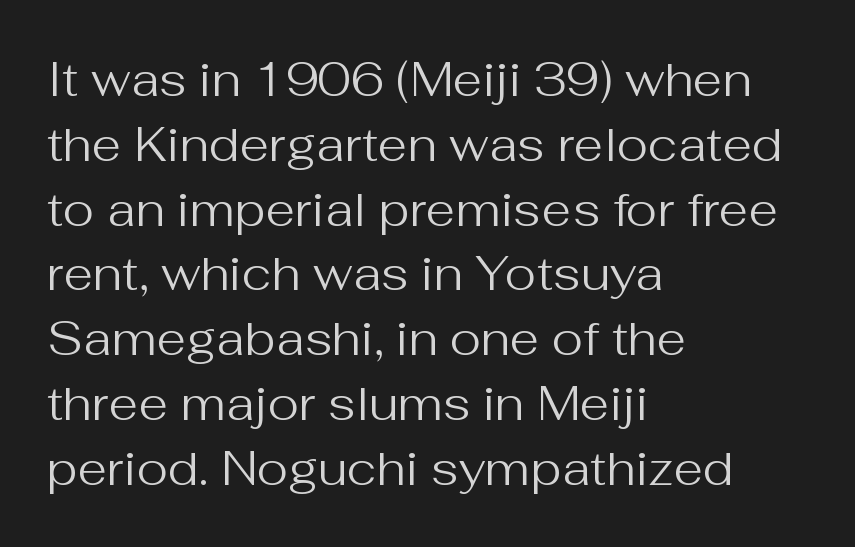
{"serif": "no", "italic": "no", "bold": "no", "weight": "regular", "width": "normal", "stroke_contrast": "medium", "x_height": "medium", "monospaced": "no", "underline": "no", "align": "left", "line_spacing": "normal", "line_spacing_ratio": 1.35, "letter_spacing": "normal", "letter_spacing_em": 0.0, "glyph_px": 48}
